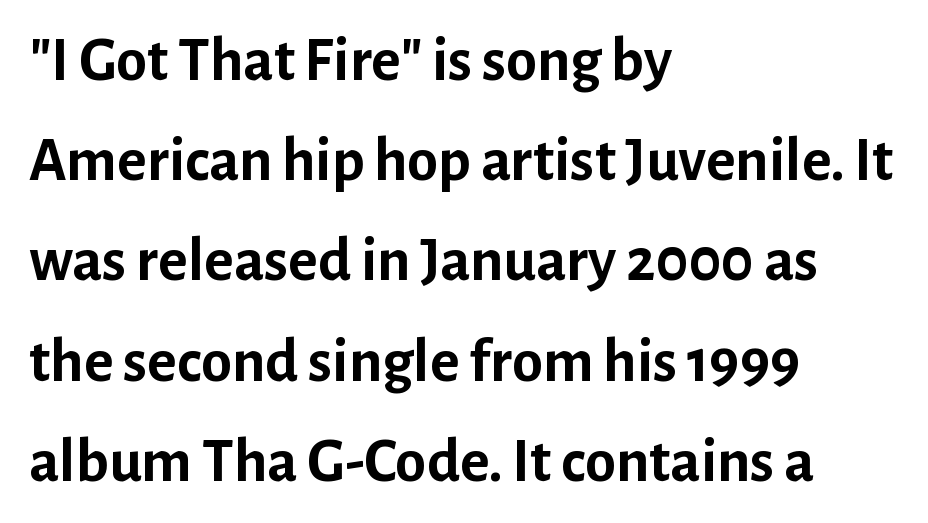
{"serif": "no", "italic": "no", "bold": "yes", "weight": "semibold", "width": "normal", "stroke_contrast": "low", "x_height": "medium", "monospaced": "no", "underline": "no", "align": "left", "line_spacing": "normal", "line_spacing_ratio": 1.59, "letter_spacing": "normal", "letter_spacing_em": 0.0, "glyph_px": 63}
